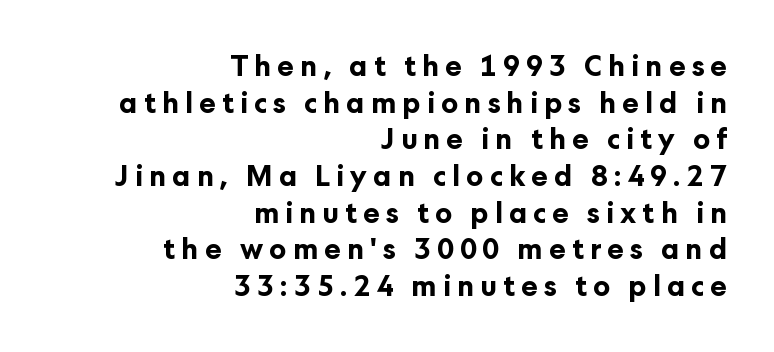
{"serif": "no", "italic": "no", "bold": "yes", "weight": "bold", "width": "normal", "stroke_contrast": "low", "x_height": "medium", "monospaced": "no", "underline": "no", "align": "right", "line_spacing": "normal", "line_spacing_ratio": 1.31, "letter_spacing": "wide", "letter_spacing_em": 0.22, "glyph_px": 28}
